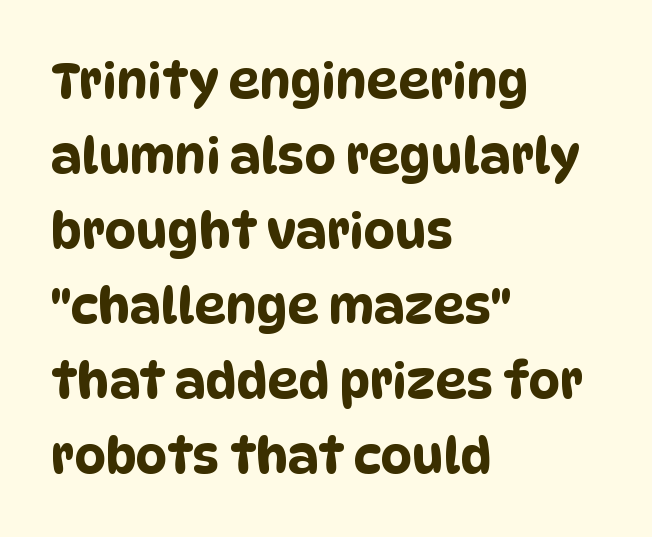
Q: Is the typeface a serif or a sans-serif typeface? A: Sans-serif.
Q: Is the text underlined? A: No.
Q: How is the paragraph aligned? A: Left-aligned.
Q: Is the spacing between letters normal or unusually wide? A: Normal.
Q: Is the spacing between lines tight, normal or loose? A: Normal.
Q: Width (condensed, normal, or wide)? A: Condensed.
Q: Stroke contrast? A: Low.
Q: x-height? A: Large.
Q: Monospaced? A: No.
